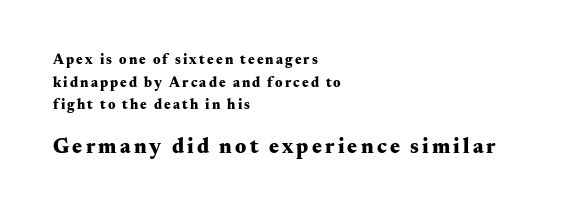
The image shows 21 px bold type, upright; set left-aligned, normal line spacing (1.61x), not underlined; the second (bottom) block is 1.5x larger.
